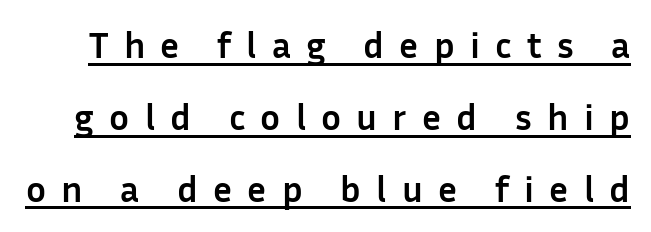
Q: Is the text bold? A: Yes.
Q: Is the text italic (slanted)? A: No, it is upright.
Q: Is the typeface a serif or a sans-serif typeface? A: Sans-serif.
Q: Is the text underlined? A: Yes.
Q: Is the spacing between letters normal or unusually wide? A: Unusually wide.
Q: Is the spacing between lines tight, normal or loose? A: Loose.
Q: Width (condensed, normal, or wide)? A: Normal.
Q: Stroke contrast? A: Low.
Q: x-height? A: Medium.
Q: Monospaced? A: No.
